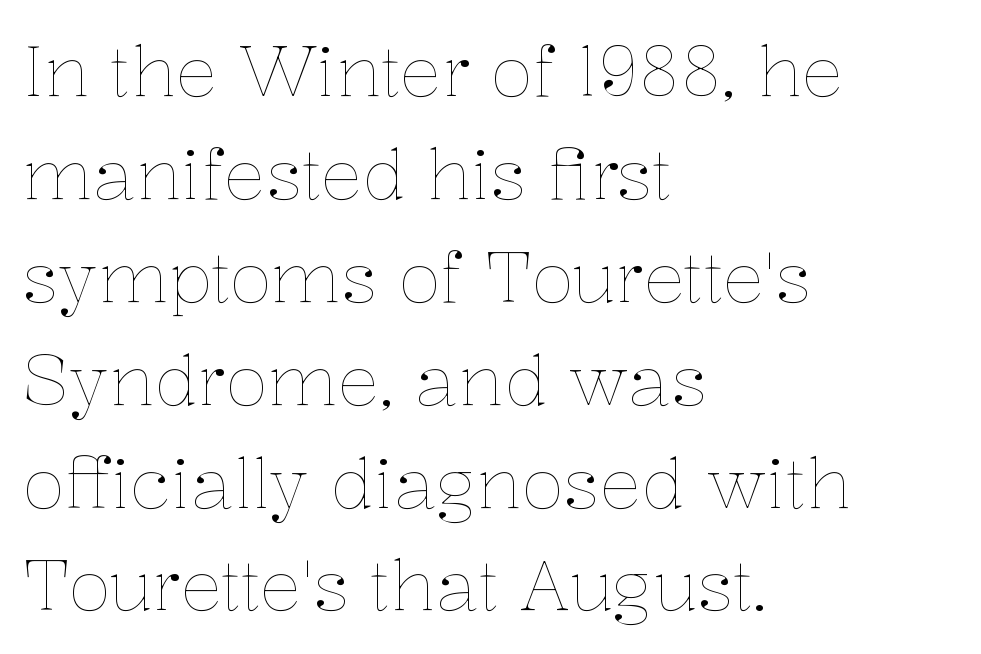
Do the characters align in a grid? No, the font is proportional. Teacher's note: observe the even left margin — that is flush-left alignment. Caption: face not bold, strokes unweighted. Any mark beneath the type? The region is blank. What's the leading like? Ordinary, nothing unusual. The face used here is rendered with its standard letterfit.
